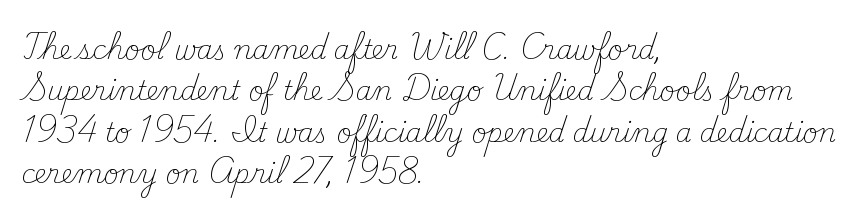
Each stroke keeps to a modest, everyday thickness or less. Whoever set this chose a conventional vertical rhythm. Caption: multi-line text, flush left, ragged right. Underlining? Definitely not there.
